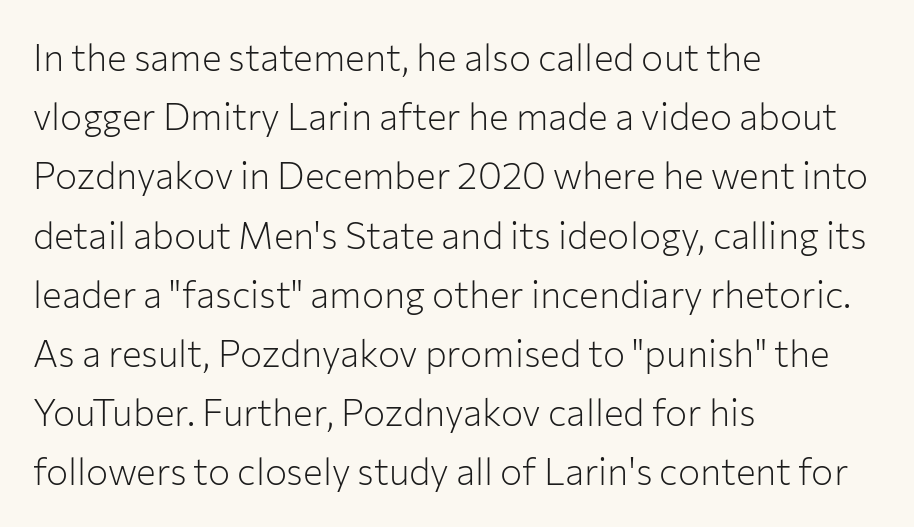
The letterforms sit shoulder to shoulder at normal distance. The typeface chosen for these lines omits serifs. The compositor pushed each line to the left boundary. Words float on clear page, feet unadorned. The weight tops out at a normal text grade. These lines are rendered in a variable-pitch font.
